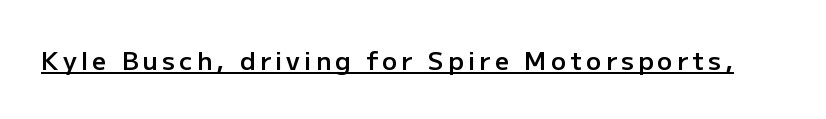
The image shows 25 px text type, upright; set underlined.
